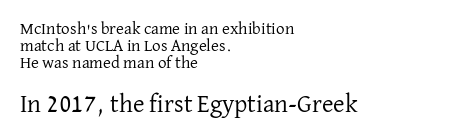
Q: Is the text bold? A: No.
Q: Is the text italic (slanted)? A: No, it is upright.
Q: Is the text underlined? A: No.
Q: How is the paragraph aligned? A: Left-aligned.
Q: Is the spacing between letters normal or unusually wide? A: Normal.
Q: Is the spacing between lines tight, normal or loose? A: Tight.
Q: Which block of text is set in a larger size, the first (top) or the second (bottom)? A: The second (bottom) one.
